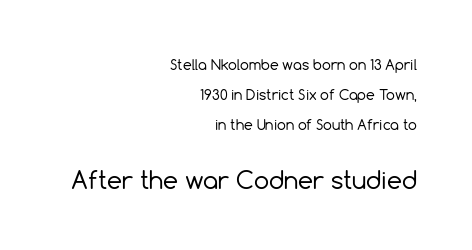
Q: Is the text bold? A: No.
Q: Is the text italic (slanted)? A: No, it is upright.
Q: Is the text underlined? A: No.
Q: How is the paragraph aligned? A: Right-aligned.
Q: Is the spacing between letters normal or unusually wide? A: Normal.
Q: Is the spacing between lines tight, normal or loose? A: Loose.
Q: Which block of text is set in a larger size, the first (top) or the second (bottom)? A: The second (bottom) one.
